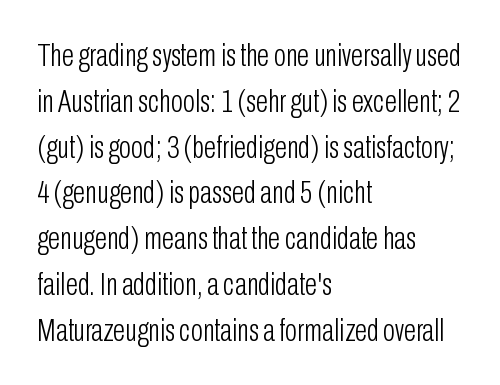
The space directly below the letters is spotless. The letters advance in unequal steps, a hallmark of proportional type. Short note: letters normally spaced. Baseline-to-baseline distance is the conventional proportion of letter height. Stems here are at most as thick as an everyday book face.
